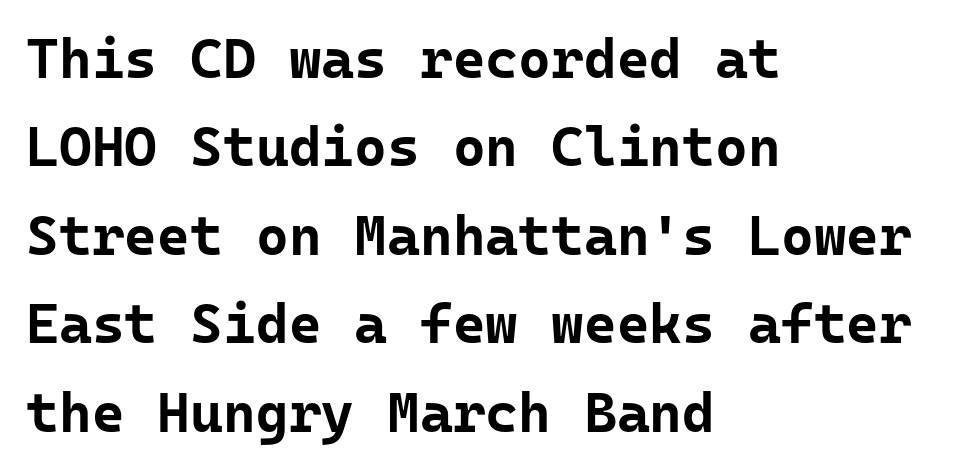
The face used here is rendered with its standard letterfit. Fixed-width glyphs throughout — classic coding-font behaviour. Does the leading feel generous? No, just average. The string is rendered with underlining switched off.
